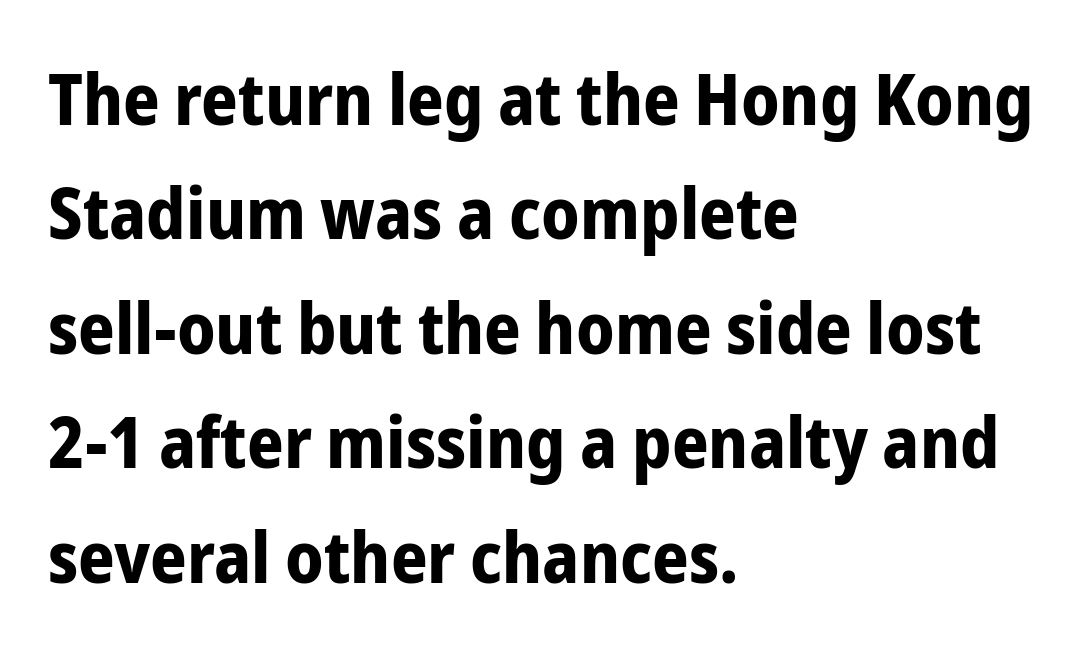
Q: Is the text bold? A: Yes.
Q: Is the text italic (slanted)? A: No, it is upright.
Q: Is the typeface a serif or a sans-serif typeface? A: Sans-serif.
Q: Is the text underlined? A: No.
Q: How is the paragraph aligned? A: Left-aligned.
Q: Is the spacing between letters normal or unusually wide? A: Normal.
Q: Is the spacing between lines tight, normal or loose? A: Normal.
Q: Width (condensed, normal, or wide)? A: Condensed.
Q: Stroke contrast? A: Low.
Q: x-height? A: Medium.
Q: Monospaced? A: No.
